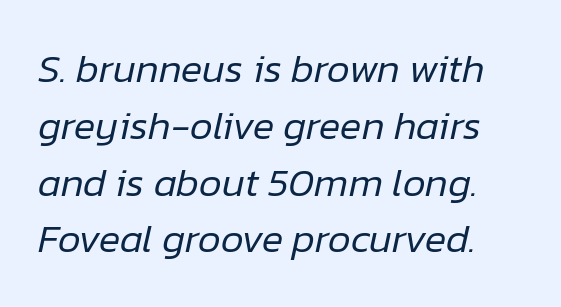
The image shows 40 px regular-weight type, italic (leaning right); set normal line spacing (1.42x), normal letter spacing, not underlined; low stroke contrast and a medium x-height.
